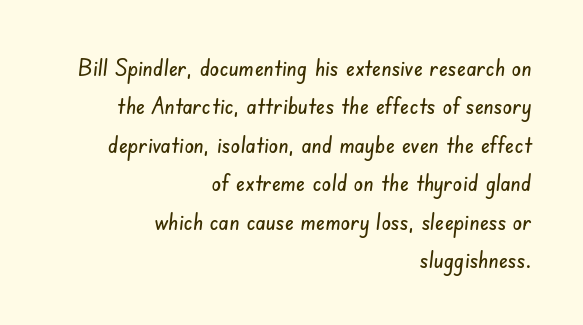
The image shows 24 px text type; set right-aligned, normal line spacing (1.6x), normal letter spacing, not underlined.
